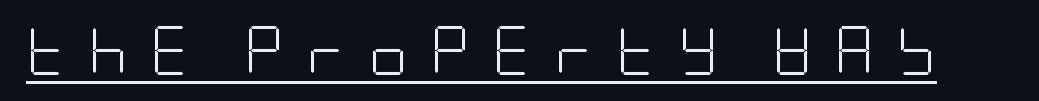
The glyphs are accompanied by a horizontal stroke just below them. The font family rendered here belongs to the sans-serif group. These lines have a slow, spaced-out rhythm from letter to letter. The type sits square on the baseline with zero lean.
